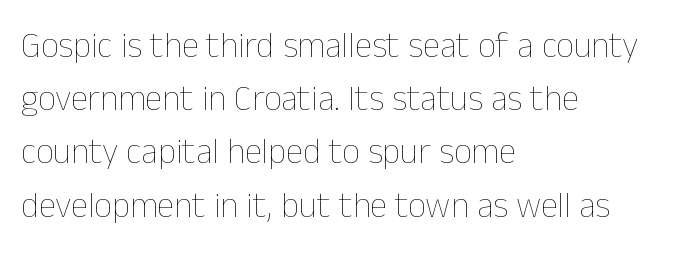
{"italic": "no", "bold": "no", "weight": "thin", "width": "normal", "stroke_contrast": "low", "x_height": "medium", "monospaced": "no", "underline": "no", "align": "left", "line_spacing": "normal", "line_spacing_ratio": 1.52, "letter_spacing": "normal", "letter_spacing_em": 0.0, "glyph_px": 35}
